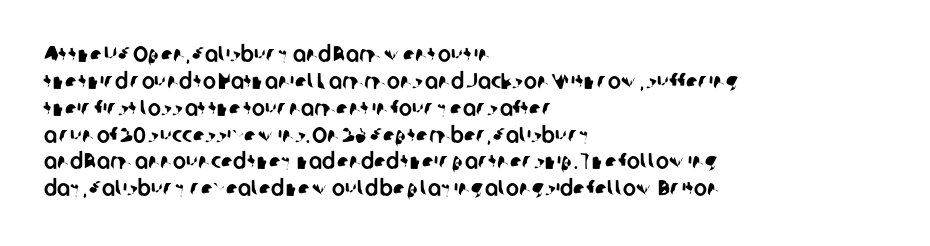
The image shows 22 px text type; set left-aligned, line spacing 1.22x, normal letter spacing, not underlined.
